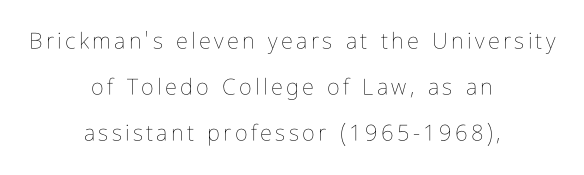
{"italic": "no", "bold": "no", "underline": "no", "align": "center", "line_spacing": "loose", "line_spacing_ratio": 2.08, "glyph_px": 22}
